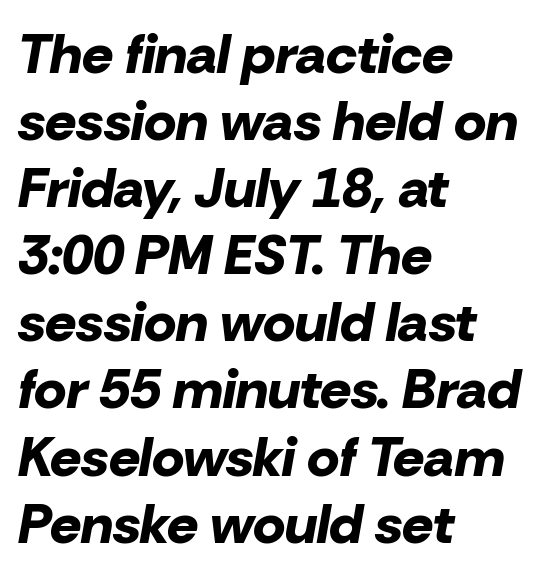
The image shows 55 px bold type, italic (leaning right); set left-aligned, line spacing 1.22x, normal letter spacing, not underlined; low stroke contrast and a medium x-height.
